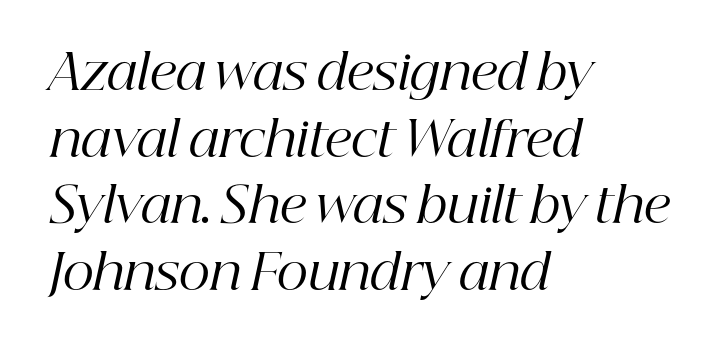
Q: Is the text bold? A: No.
Q: Is the text italic (slanted)? A: Yes, it leans right by about 12 degrees.
Q: Is the typeface a serif or a sans-serif typeface? A: Serif.
Q: Is the text underlined? A: No.
Q: How is the paragraph aligned? A: Left-aligned.
Q: Is the spacing between letters normal or unusually wide? A: Normal.
Q: Is the spacing between lines tight, normal or loose? A: Normal.
Q: Width (condensed, normal, or wide)? A: Normal.
Q: Stroke contrast? A: High.
Q: x-height? A: Medium.
Q: Monospaced? A: No.
